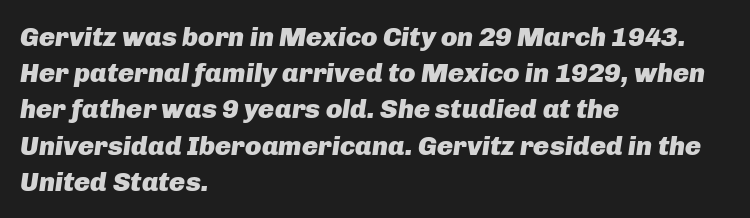
Horizontally, the lines are justified to the leading edge only. If you drew a line through each stem, it would be angled. This rendering leaves character spacing at its baseline value. This rendering features lettering with no underline. Baseline-to-baseline distance is the conventional proportion of letter height.
